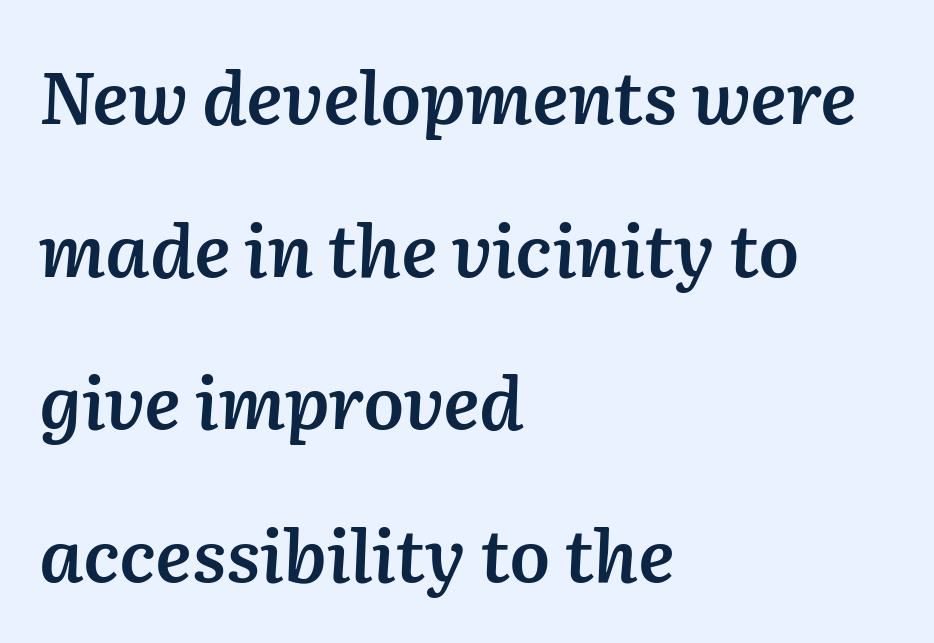
The type is set solid horizontally, with unmodified tracking. This block would shrink considerably if given ordinary leading; it's expanded now. Layout note: lines flush left. Each letter keeps its own natural width here, so spacing adapts to shape.
